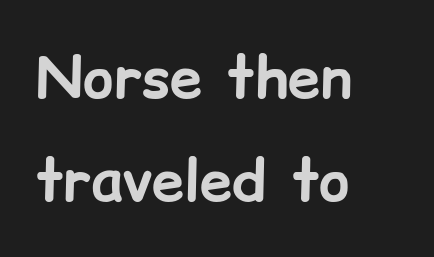
{"serif": "no", "italic": "no", "bold": "yes", "weight": "bold", "width": "normal", "stroke_contrast": "low", "x_height": "medium", "monospaced": "no", "underline": "no", "align": "left", "line_spacing_ratio": 1.77, "letter_spacing": "normal", "letter_spacing_em": 0.0, "glyph_px": 58}
